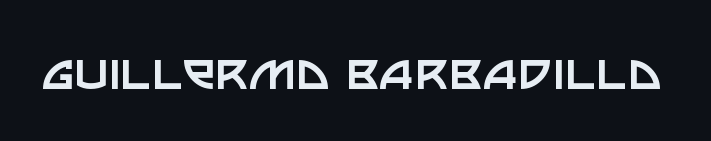
The image shows 59 px regular-weight sans-serif type, upright; set normal letter spacing, not underlined; low stroke contrast and a large x-height.
